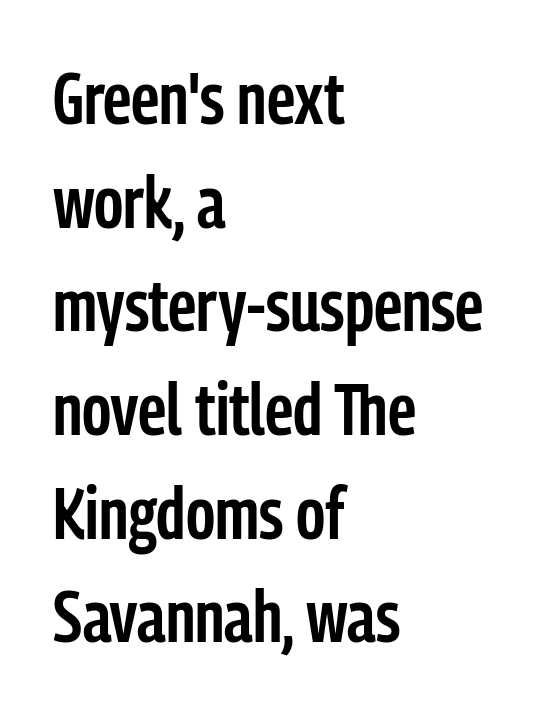
{"serif": "no", "italic": "no", "bold": "semi", "weight": "semibold", "width": "condensed", "stroke_contrast": "low", "x_height": "medium", "monospaced": "no", "underline": "no", "align": "left", "line_spacing": "normal", "line_spacing_ratio": 1.42, "letter_spacing": "normal", "letter_spacing_em": 0.0, "glyph_px": 73}
